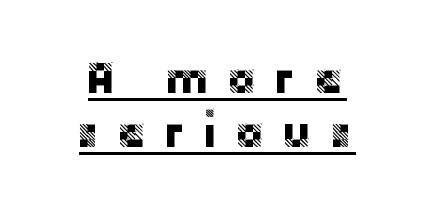
The image shows 45 px sans-serif type, upright; set centered, line spacing 1.21x, unusually wide letter spacing (+0.38 em), underlined; low stroke contrast and a large x-height.
